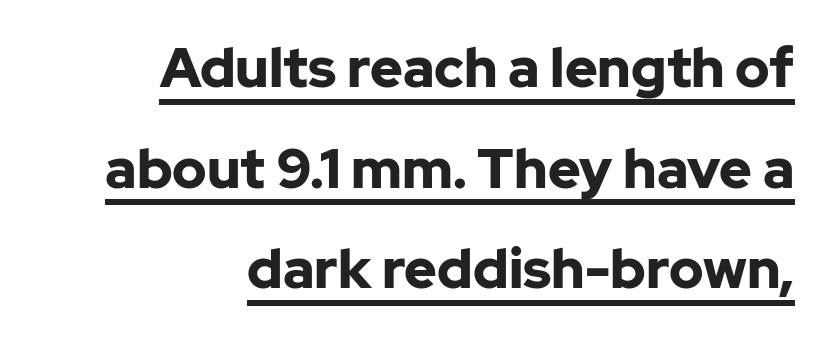
The image shows 55 px bold sans-serif type, upright; set right-aligned, line spacing 1.83x, normal letter spacing, underlined; low stroke contrast and a medium x-height.
